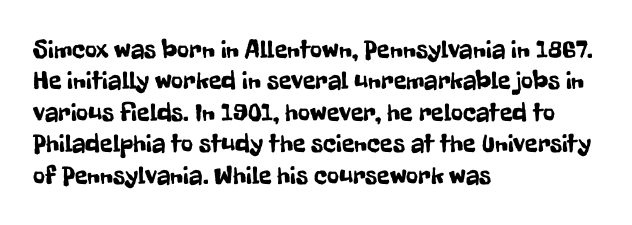
Q: Is the text italic (slanted)? A: No, it is upright.
Q: Is the text underlined? A: No.
Q: How is the paragraph aligned? A: Left-aligned.
Q: Is the spacing between letters normal or unusually wide? A: Normal.
